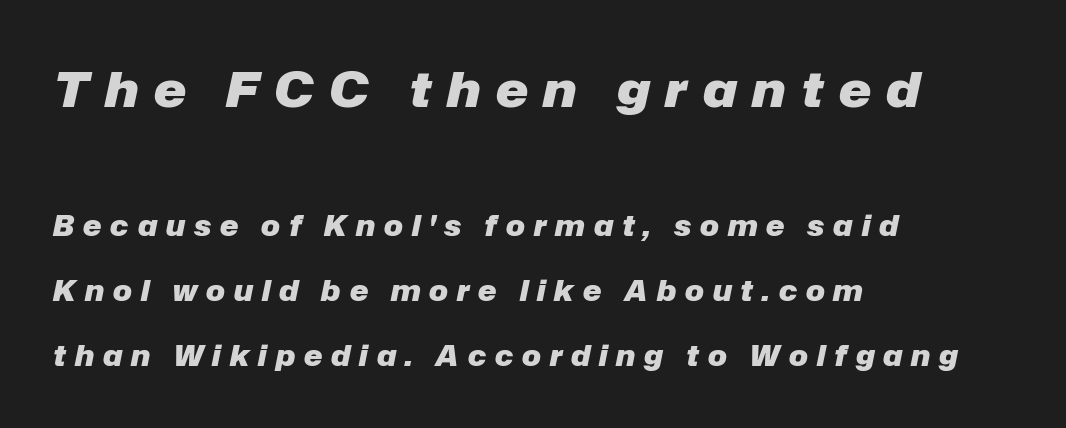
Q: Is the text bold? A: Yes.
Q: Is the text italic (slanted)? A: Yes, it leans right by about 12 degrees.
Q: Is the text underlined? A: No.
Q: How is the paragraph aligned? A: Left-aligned.
Q: Is the spacing between letters normal or unusually wide? A: Unusually wide.
Q: Is the spacing between lines tight, normal or loose? A: Loose.
Q: Which block of text is set in a larger size, the first (top) or the second (bottom)? A: The first (top) one.
Q: Width (condensed, normal, or wide)? A: Normal.
Q: Stroke contrast? A: Low.
Q: x-height? A: Medium.
Q: Monospaced? A: No.
